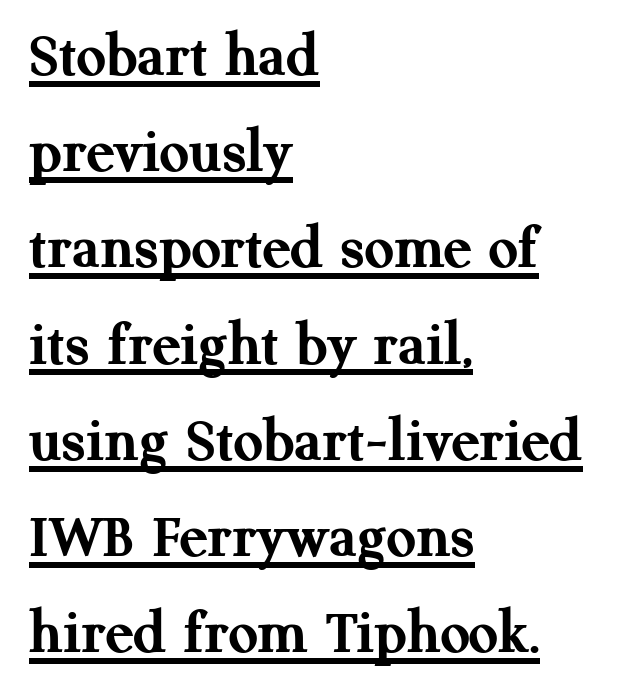
{"serif": "yes", "italic": "no", "bold": "yes", "weight": "semibold", "width": "normal", "stroke_contrast": "medium", "x_height": "medium", "monospaced": "no", "underline": "yes", "align": "left", "line_spacing": "normal", "line_spacing_ratio": 1.48, "letter_spacing": "normal", "letter_spacing_em": 0.0, "glyph_px": 65}
